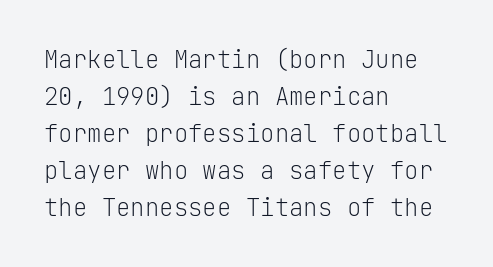
Q: Is the text bold? A: No.
Q: Is the text italic (slanted)? A: No, it is upright.
Q: Is the text underlined? A: No.
Q: How is the paragraph aligned? A: Left-aligned.
Q: Is the spacing between letters normal or unusually wide? A: Normal.
Q: Is the spacing between lines tight, normal or loose? A: Normal.
